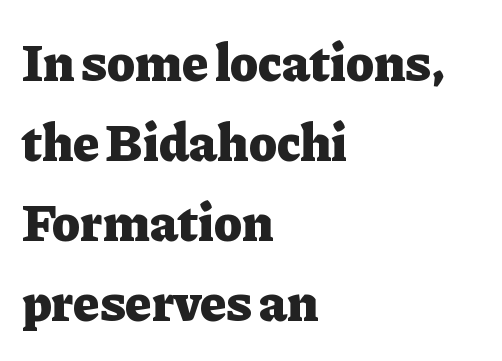
The image shows 53 px heavy serif type, upright; set left-aligned, normal line spacing (1.51x), normal letter spacing, not underlined; low stroke contrast and a medium x-height.
